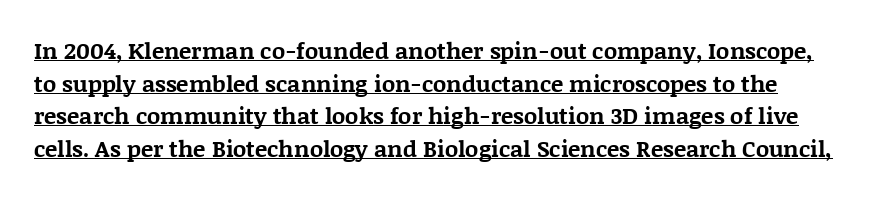
Q: Is the text bold? A: Yes.
Q: Is the text italic (slanted)? A: No, it is upright.
Q: Is the text underlined? A: Yes.
Q: Is the spacing between letters normal or unusually wide? A: Normal.
Q: Is the spacing between lines tight, normal or loose? A: Normal.
